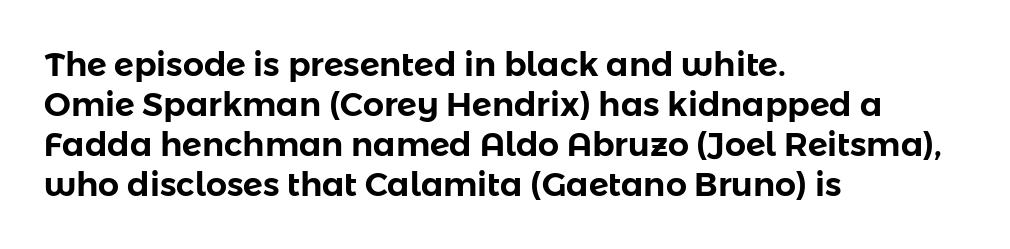
Q: Is the text italic (slanted)? A: No, it is upright.
Q: Is the typeface a serif or a sans-serif typeface? A: Sans-serif.
Q: Is the text underlined? A: No.
Q: How is the paragraph aligned? A: Left-aligned.
Q: Is the spacing between letters normal or unusually wide? A: Normal.
Q: Width (condensed, normal, or wide)? A: Normal.
Q: Stroke contrast? A: Low.
Q: x-height? A: Medium.
Q: Monospaced? A: No.
